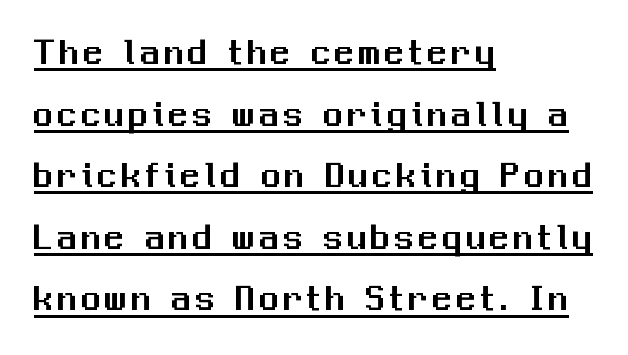
The image shows 39 px sans-serif type, upright; set left-aligned, normal line spacing (1.58x), underlined; medium stroke contrast and a medium x-height.
